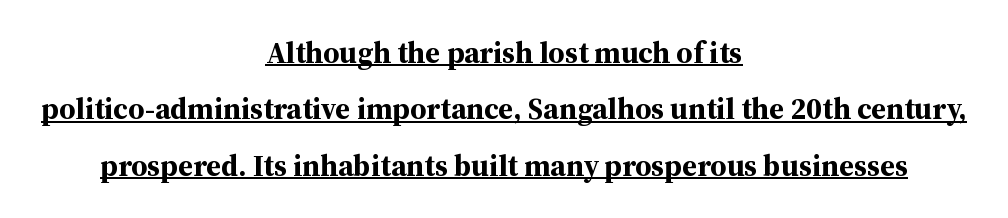
The image shows 30 px bold serif type, upright; set centered, line spacing 1.88x, normal letter spacing, underlined; medium stroke contrast and a medium x-height.
